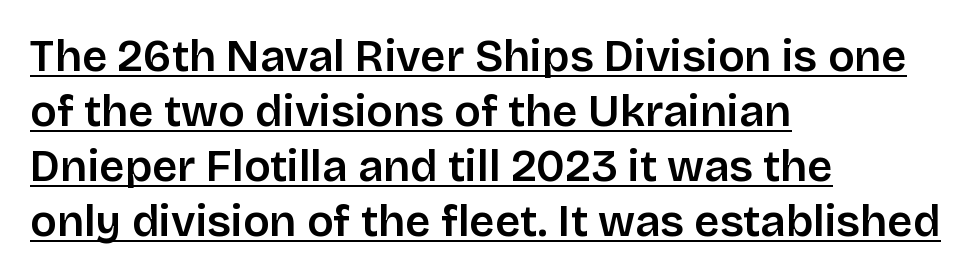
Ordinary non-slanted type is in use. Strokes here are thickened, but only to semibold level. The gaps between neighbouring characters are ordinary and unremarkable. No feet cap the strokes, marking this as sans-serif type. Character widths vary here, with narrow letters taking less room than wide ones.
